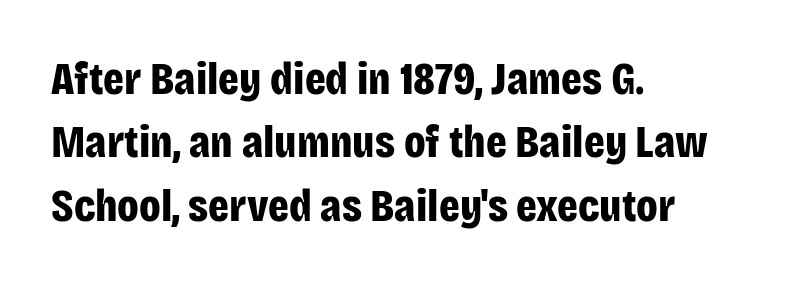
The image shows 46 px bold, condensed sans-serif type, upright; set left-aligned, normal line spacing (1.38x), normal letter spacing, not underlined; low stroke contrast and a large x-height.
